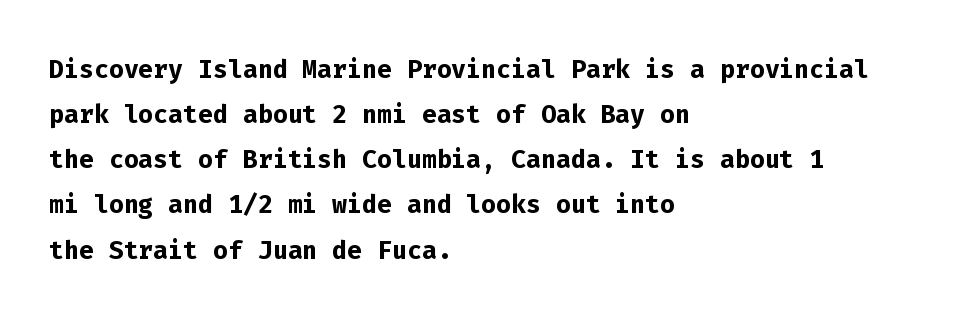
Monospaced: the letters line up in strict vertical columns. The typesetting leans heavy: a genuine bold. Casual observation: everything's shoved over to the left. Is this a sans? Yes — the strokes have no serifs. Do the letters lean? They stand straight.
